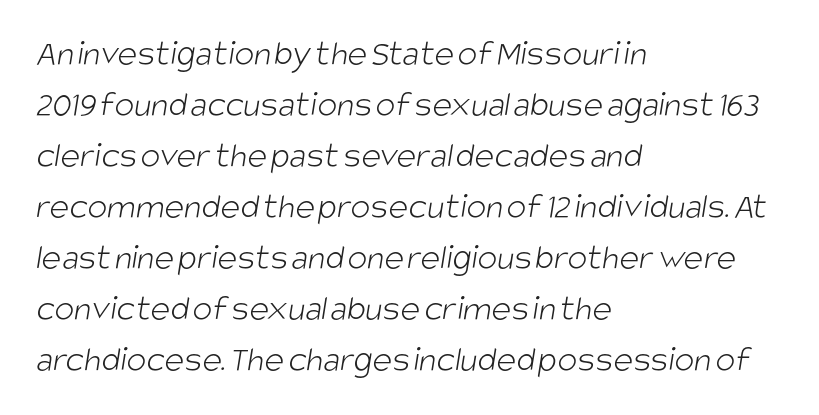
The image shows 37 px light, condensed sans-serif type; set left-aligned, normal line spacing (1.38x), normal letter spacing, not underlined; low stroke contrast and a large x-height.
